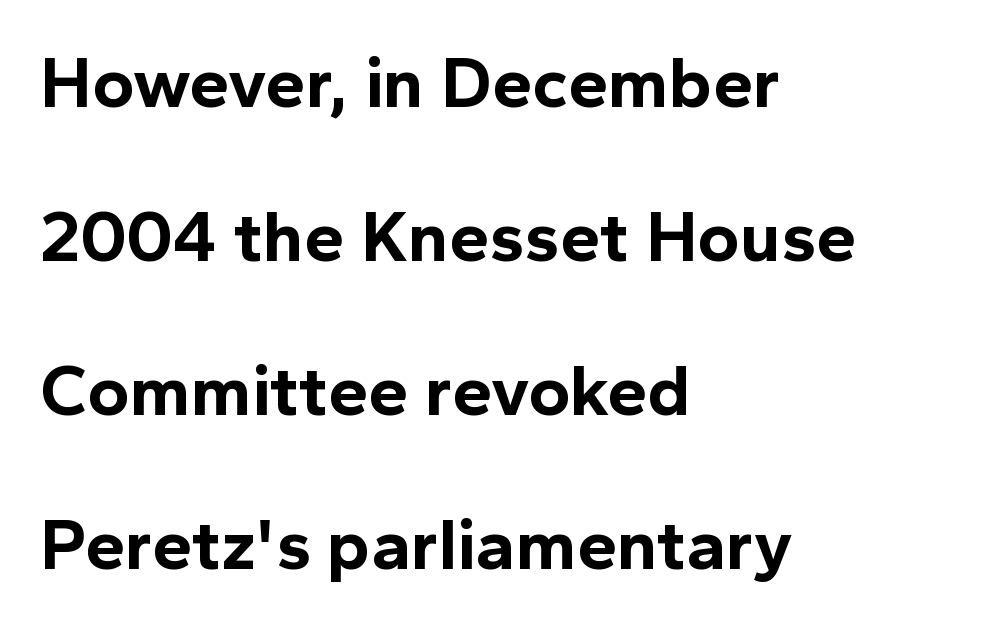
{"serif": "no", "italic": "no", "bold": "yes", "weight": "bold", "width": "normal", "x_height": "medium", "monospaced": "no", "underline": "no", "align": "left", "line_spacing": "loose", "line_spacing_ratio": 2.14, "letter_spacing": "normal", "letter_spacing_em": 0.0, "glyph_px": 72}
